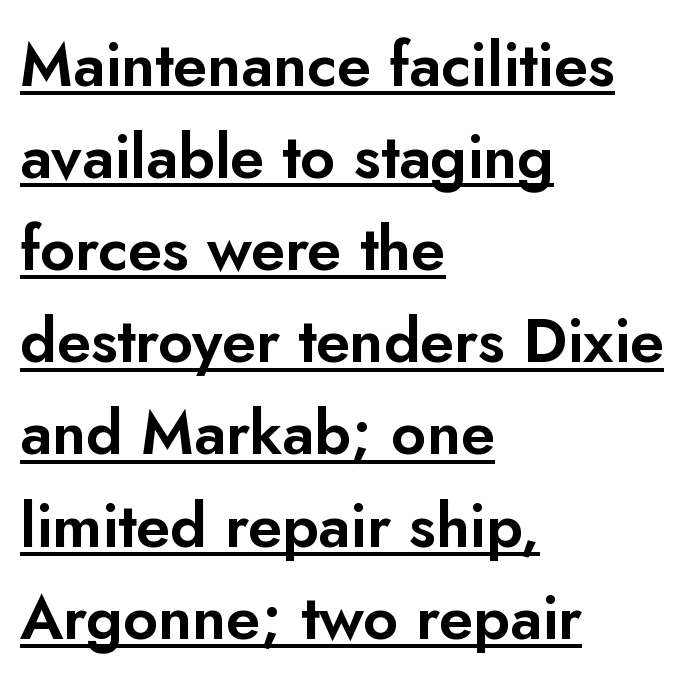
You could call the tracking neutral — neither tight nor loose. Horizontal bands of white between lines are of average thickness. Typeset ragged right — the left edge is the straight one. Think of a printed novel: that variable character pitch is what you see here.
